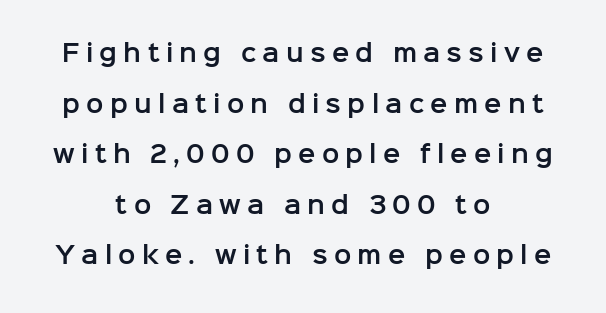
Q: Is the text italic (slanted)? A: No, it is upright.
Q: Is the text underlined? A: No.
Q: How is the paragraph aligned? A: Centered.
Q: Is the spacing between letters normal or unusually wide? A: Unusually wide.
Q: Is the spacing between lines tight, normal or loose? A: Loose.
